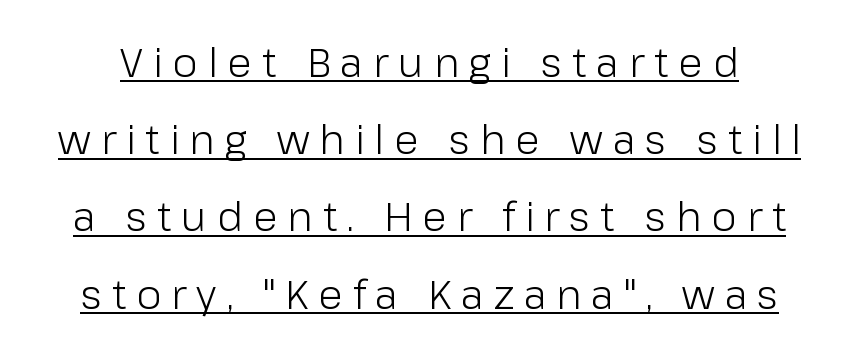
You could only call the tracking loose — the letters float apart. Widely set lines give the paragraph a tall, airy silhouette. The passage shown is typeset with a sans-serif family. Think standard paragraph weight, or any step lighter than that. Rendered with straight, roman letterforms.
